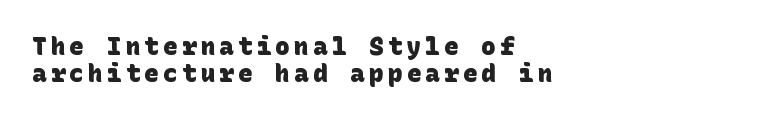
{"bold": "yes", "underline": "no", "align": "left", "line_spacing": "tight", "line_spacing_ratio": 1.14, "glyph_px": 24}
